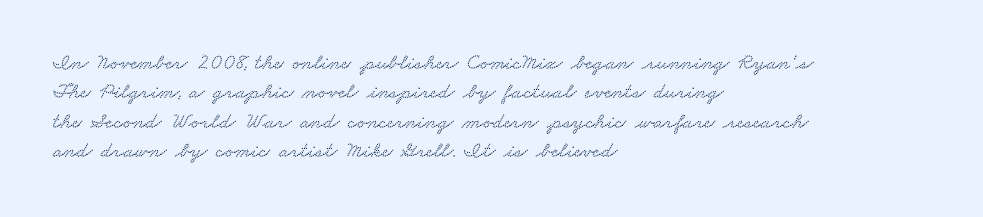
The image shows 22 px text type; set left-aligned, normal line spacing (1.33x), normal letter spacing, not underlined.
